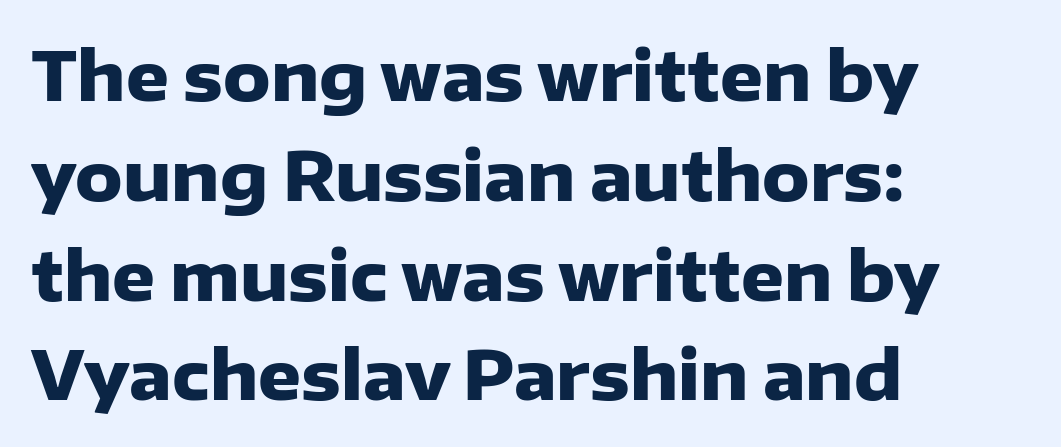
The image shows 67 px heavy sans-serif type, upright; set left-aligned, normal line spacing (1.49x), normal letter spacing, not underlined; low stroke contrast and a medium x-height.
